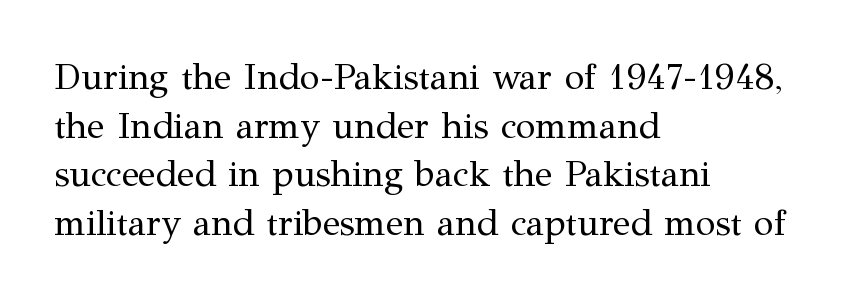
{"serif": "yes", "italic": "no", "bold": "no", "weight": "regular", "width": "normal", "stroke_contrast": "medium", "x_height": "medium", "monospaced": "no", "underline": "no", "align": "left", "line_spacing": "normal", "line_spacing_ratio": 1.35, "letter_spacing": "normal", "letter_spacing_em": 0.0, "glyph_px": 36}
